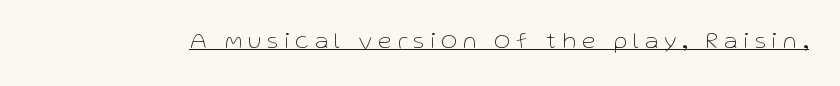
The image shows 24 px text type, upright; set unusually wide letter spacing (+0.26 em), underlined.
